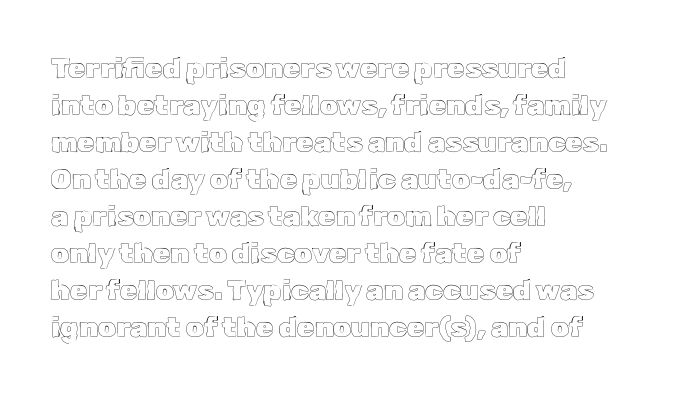
Q: Is the text italic (slanted)? A: No, it is upright.
Q: Is the text underlined? A: No.
Q: How is the paragraph aligned? A: Left-aligned.
Q: Is the spacing between letters normal or unusually wide? A: Normal.
Q: Is the spacing between lines tight, normal or loose? A: Normal.
Q: Width (condensed, normal, or wide)? A: Normal.
Q: x-height? A: Medium.
Q: Monospaced? A: No.
